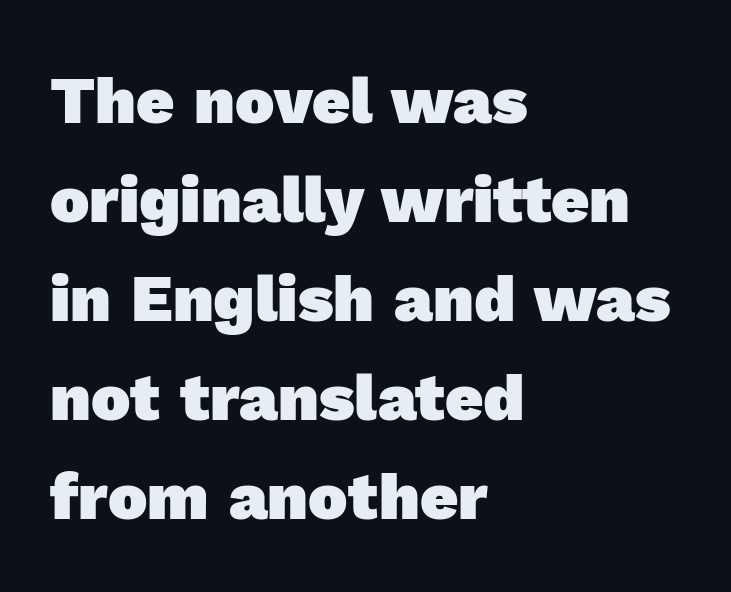
Q: Is the text bold? A: Yes.
Q: Is the typeface a serif or a sans-serif typeface? A: Sans-serif.
Q: Is the text underlined? A: No.
Q: How is the paragraph aligned? A: Left-aligned.
Q: Is the spacing between letters normal or unusually wide? A: Normal.
Q: Is the spacing between lines tight, normal or loose? A: Normal.
Q: Width (condensed, normal, or wide)? A: Normal.
Q: x-height? A: Medium.
Q: Monospaced? A: No.
